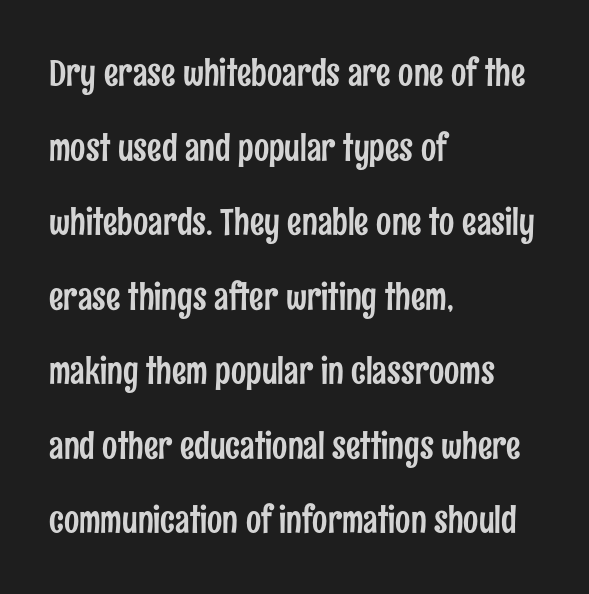
{"serif": "no", "italic": "no", "width": "condensed", "stroke_contrast": "low", "x_height": "medium", "monospaced": "no", "underline": "no", "align": "left", "line_spacing": "loose", "line_spacing_ratio": 2.07, "letter_spacing": "normal", "letter_spacing_em": 0.0, "glyph_px": 36}
